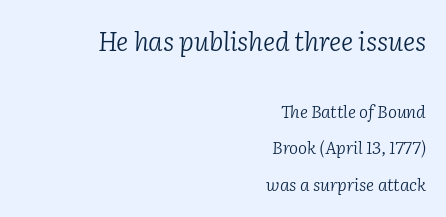
Visually the block forms a straight wall on the right and a jagged coastline on the left. Quick note: underline off. Typesetter's note — upper block bumped up in size, lower block left smaller. Counters stay open thanks to moderate or lighter strokes. Words appear dense and cohesive because spacing is normal.
